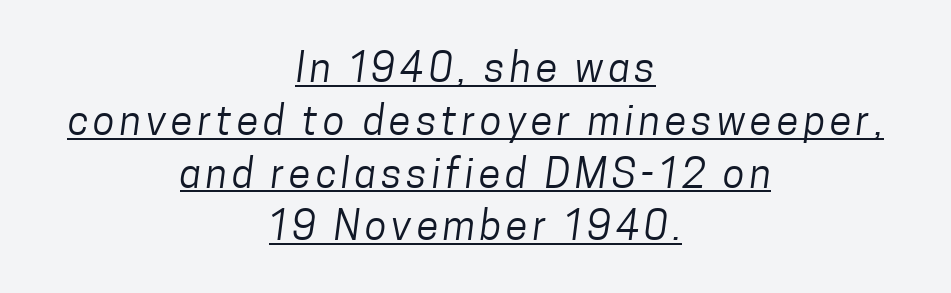
The image shows 40 px regular-weight, condensed sans-serif type; set centered, normal line spacing (1.32x), underlined; low stroke contrast and a medium x-height.
